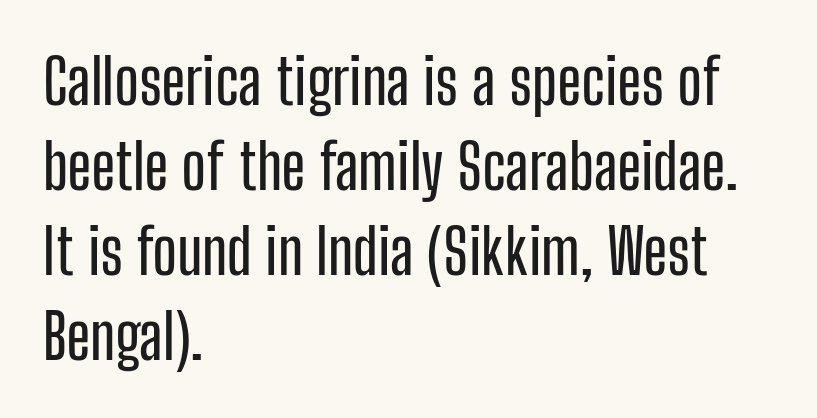
Q: Is the text italic (slanted)? A: No, it is upright.
Q: Is the typeface a serif or a sans-serif typeface? A: Sans-serif.
Q: Is the text underlined? A: No.
Q: How is the paragraph aligned? A: Left-aligned.
Q: Is the spacing between letters normal or unusually wide? A: Normal.
Q: Is the spacing between lines tight, normal or loose? A: Normal.
Q: Width (condensed, normal, or wide)? A: Condensed.
Q: Stroke contrast? A: Low.
Q: x-height? A: Medium.
Q: Monospaced? A: No.
